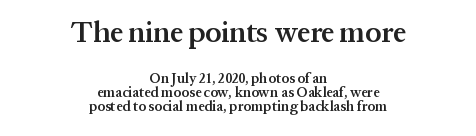
The image shows 29 px semibold serif type, upright; set centered, tight line spacing (1.0x), normal letter spacing, not underlined; the first (top) block is 2.07x larger; medium stroke contrast and a medium x-height.
